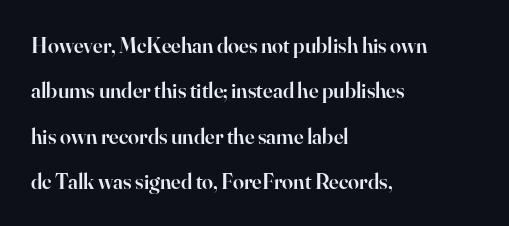
Descenders are the only things crossing below the line. Semibold letterforms, between regular and bold. The typography opts for an upright posture over an oblique one. Is the letter spacing exaggerated? No — it looks like the ordinary default. Successive baselines arrive slowly, with a big drop between each.
